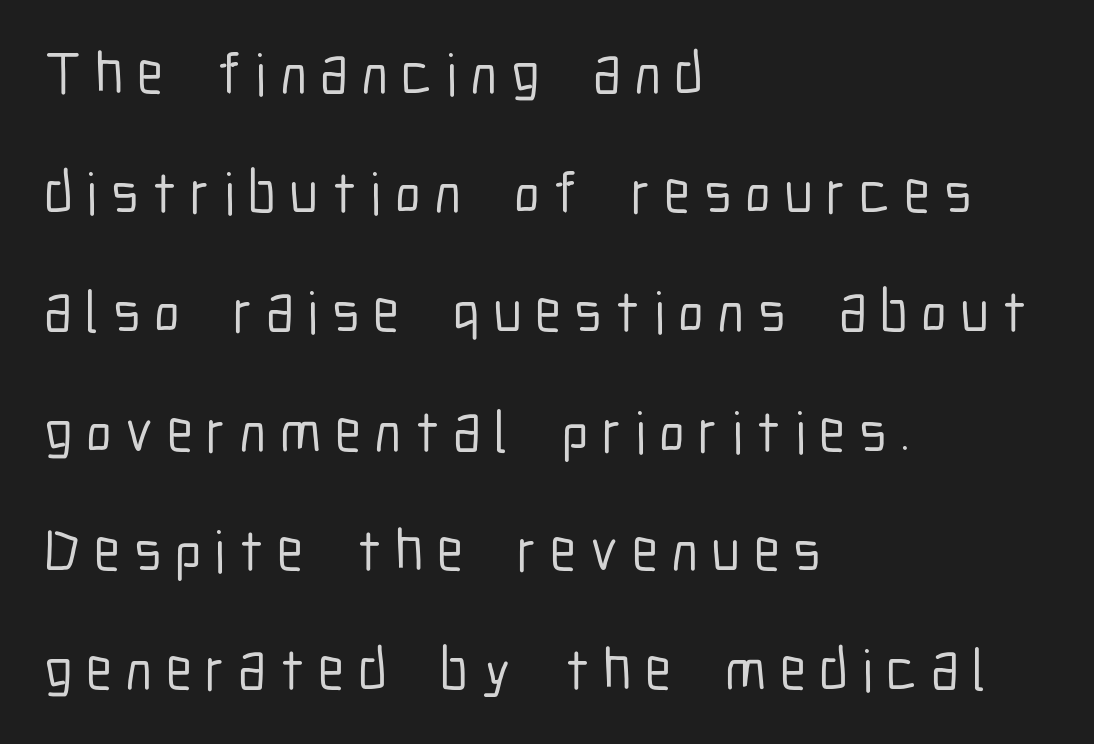
{"serif": "no", "italic": "no", "width": "condensed", "stroke_contrast": "low", "x_height": "medium", "monospaced": "no", "underline": "no", "align": "left", "line_spacing": "loose", "line_spacing_ratio": 2.02, "letter_spacing": "wide", "letter_spacing_em": 0.23, "glyph_px": 59}
